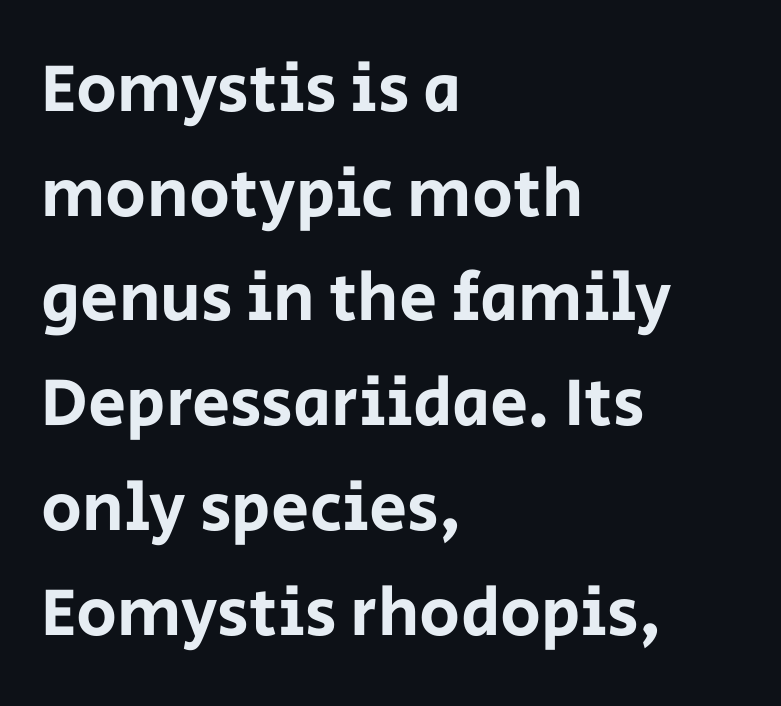
Spacing verdict: proportional, widths tailored to each character. This is the regular roman posture of the typeface. The specimen omits any rule beneath the text block's lines. Layout note: lines flush left. Summary of vertical rhythm: regular, with standard interline spacing. This sample uses plain, unmodified letter spacing.
